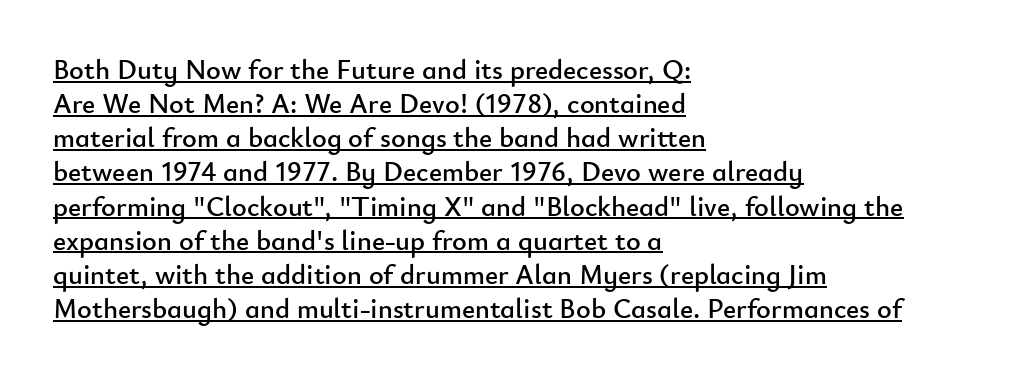
{"serif": "no", "italic": "no", "width": "normal", "stroke_contrast": "low", "x_height": "small", "monospaced": "no", "underline": "yes", "align": "left", "line_spacing_ratio": 1.22, "letter_spacing": "normal", "letter_spacing_em": 0.0, "glyph_px": 28}
